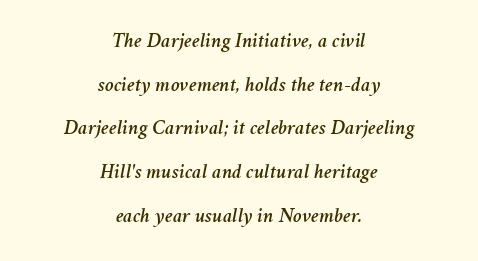
A bare baseline throughout the passage. The axis of the letterforms is tilted away from vertical. Compared with typical body copy, the letter spacing here is the same. Does the leading feel generous? Absolutely, it's lavish.
